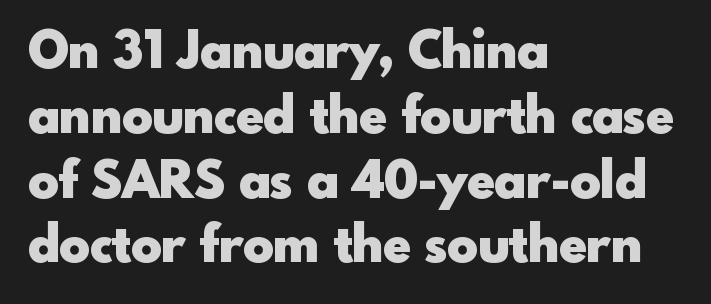
Q: Is the text bold? A: Yes.
Q: Is the text italic (slanted)? A: No, it is upright.
Q: Is the typeface a serif or a sans-serif typeface? A: Sans-serif.
Q: Is the text underlined? A: No.
Q: How is the paragraph aligned? A: Left-aligned.
Q: Is the spacing between letters normal or unusually wide? A: Normal.
Q: Is the spacing between lines tight, normal or loose? A: Normal.
Q: Width (condensed, normal, or wide)? A: Normal.
Q: x-height? A: Small.
Q: Monospaced? A: No.
